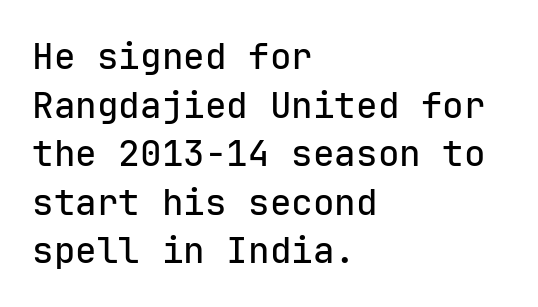
{"serif": "no", "italic": "no", "width": "normal", "stroke_contrast": "low", "x_height": "medium", "monospaced": "yes", "underline": "no", "align": "left", "line_spacing": "normal", "line_spacing_ratio": 1.35, "letter_spacing": "normal", "letter_spacing_em": 0.0, "glyph_px": 36}
